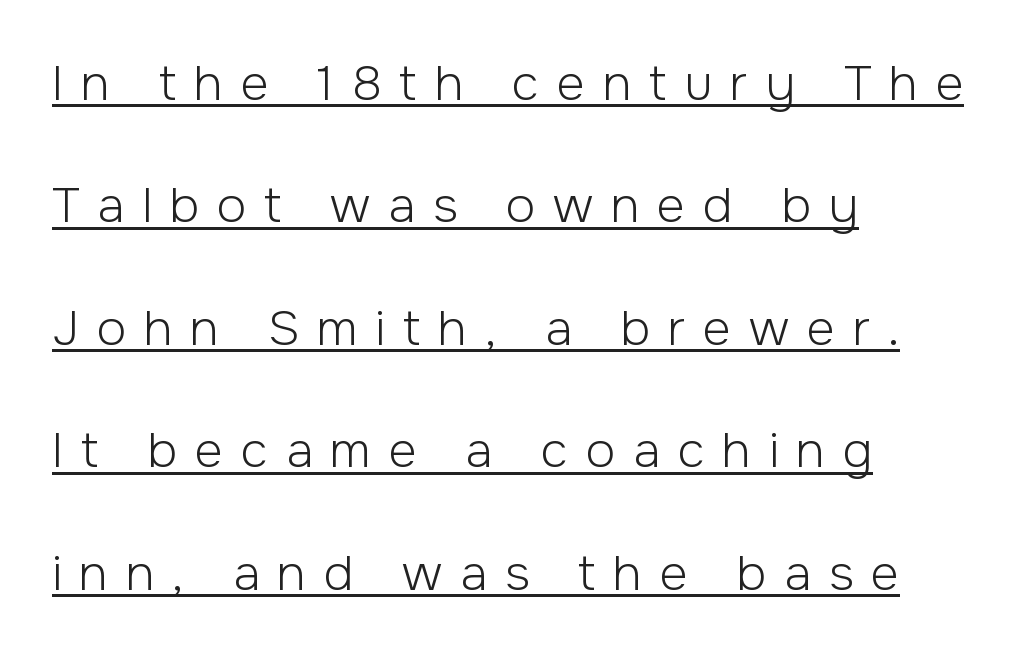
{"serif": "no", "italic": "no", "bold": "no", "weight": "light", "width": "normal", "stroke_contrast": "low", "x_height": "medium", "monospaced": "no", "underline": "yes", "align": "left", "line_spacing": "loose", "line_spacing_ratio": 2.5, "letter_spacing": "wide", "letter_spacing_em": 0.36, "glyph_px": 49}
